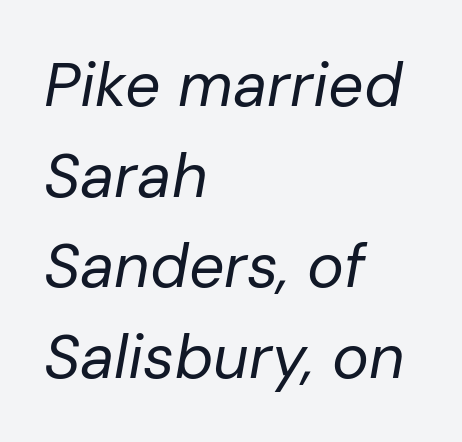
Q: Is the text bold? A: No.
Q: Is the text italic (slanted)? A: Yes, it leans right by about 10 degrees.
Q: Is the text underlined? A: No.
Q: How is the paragraph aligned? A: Left-aligned.
Q: Is the spacing between letters normal or unusually wide? A: Normal.
Q: Is the spacing between lines tight, normal or loose? A: Normal.
Q: Width (condensed, normal, or wide)? A: Normal.
Q: Stroke contrast? A: Low.
Q: x-height? A: Medium.
Q: Monospaced? A: No.
